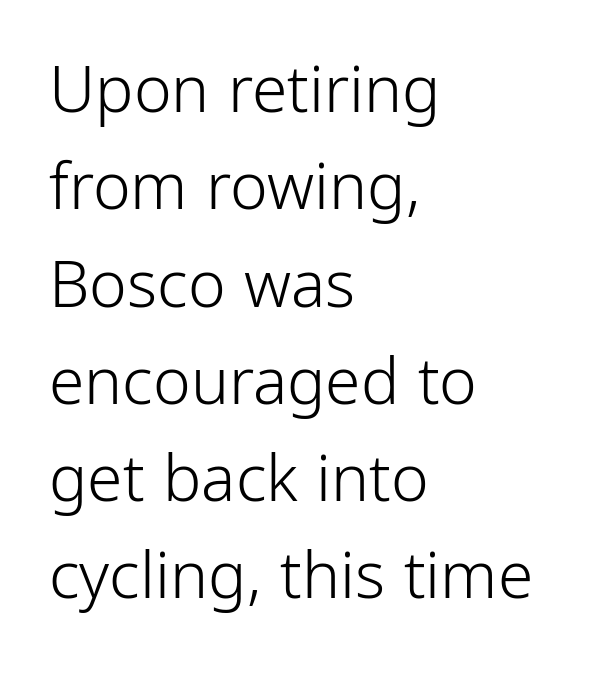
Unlike italic type, these characters show no tilt at all. A bare baseline throughout the passage. The rag falls on the right side of this text block. The designer left line spacing at the default. No heavy texture on the line: the type isn't bold.
